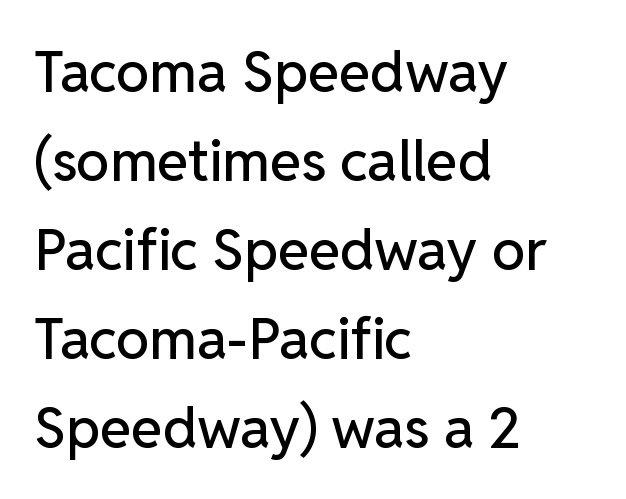
The image shows 57 px sans-serif type, upright; set left-aligned, normal line spacing (1.56x), normal letter spacing, not underlined; low stroke contrast and a medium x-height.
